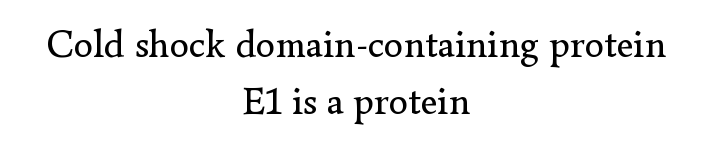
{"serif": "yes", "italic": "no", "bold": "no", "weight": "regular", "width": "normal", "stroke_contrast": "low", "x_height": "small", "monospaced": "no", "underline": "no", "align": "center", "line_spacing": "normal", "line_spacing_ratio": 1.45, "letter_spacing": "normal", "letter_spacing_em": 0.0, "glyph_px": 39}
